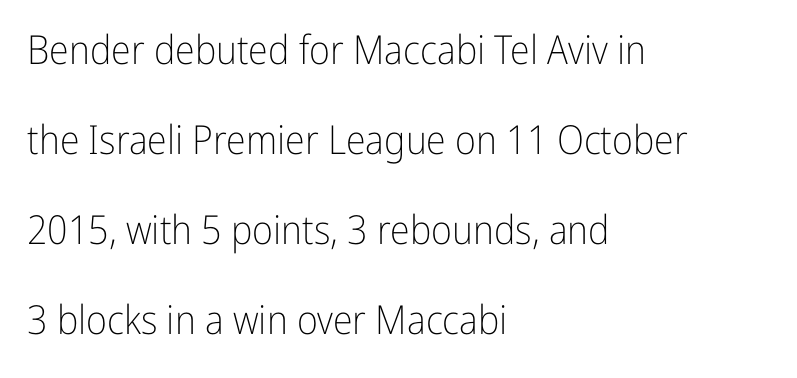
{"serif": "no", "italic": "no", "bold": "no", "weight": "light", "width": "condensed", "stroke_contrast": "low", "x_height": "medium", "monospaced": "no", "underline": "no", "align": "left", "line_spacing": "loose", "line_spacing_ratio": 2.25, "letter_spacing": "normal", "letter_spacing_em": 0.0, "glyph_px": 40}
